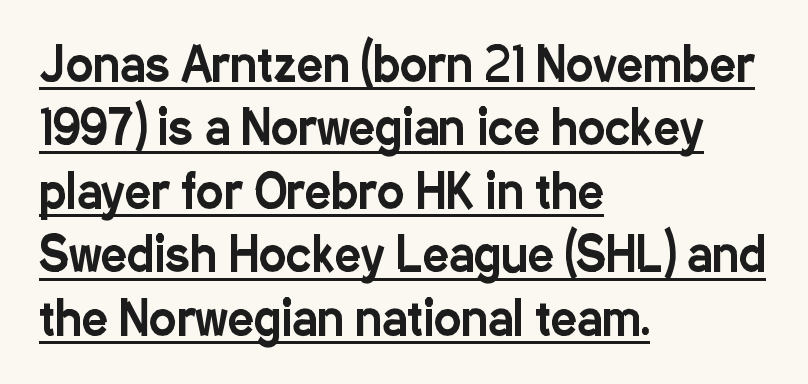
Look at the bottom of the vertical strokes: they stop flat, with no serifs. In designer terms, the underline attribute is active on this setting. Students, observe: this is what conventionally led text looks like. This sample has the flowing, uneven cadence of proportional lettering. Teacher's note: observe the even left margin — that is flush-left alignment. The tracking reads as untouched default to a designer's eye.
